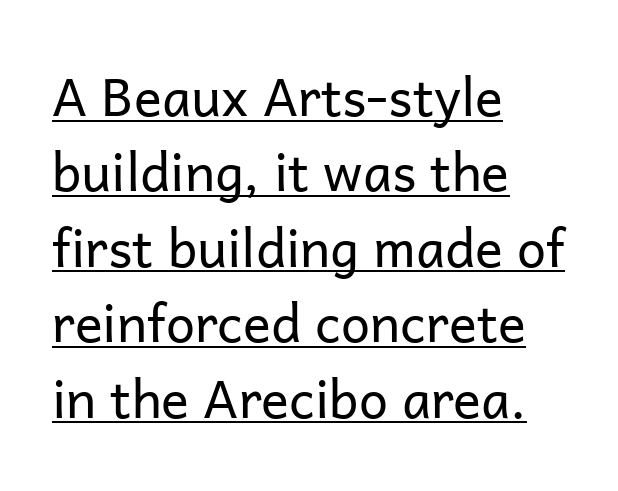
The image shows 52 px regular-weight sans-serif type, upright; set left-aligned, normal line spacing (1.45x), normal letter spacing, underlined; low stroke contrast and a medium x-height.
